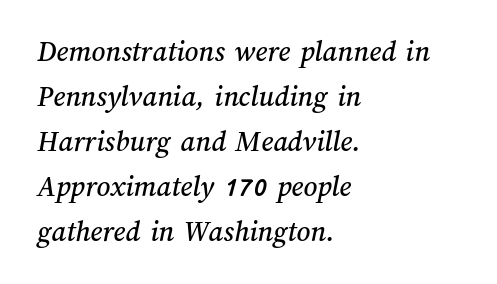
{"width": "normal", "stroke_contrast": "medium", "x_height": "medium", "monospaced": "no", "underline": "no", "align": "left", "line_spacing": "normal", "line_spacing_ratio": 1.5, "letter_spacing": "normal", "letter_spacing_em": 0.0, "glyph_px": 30}
